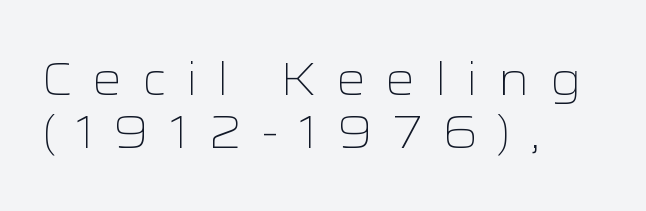
If you drew a line through each stem, it would be perfectly vertical. This rendering features lettering with no underline. Is there much room between lines? No — they nearly touch. Compared with a typical body face, this is equally light or lighter still.
